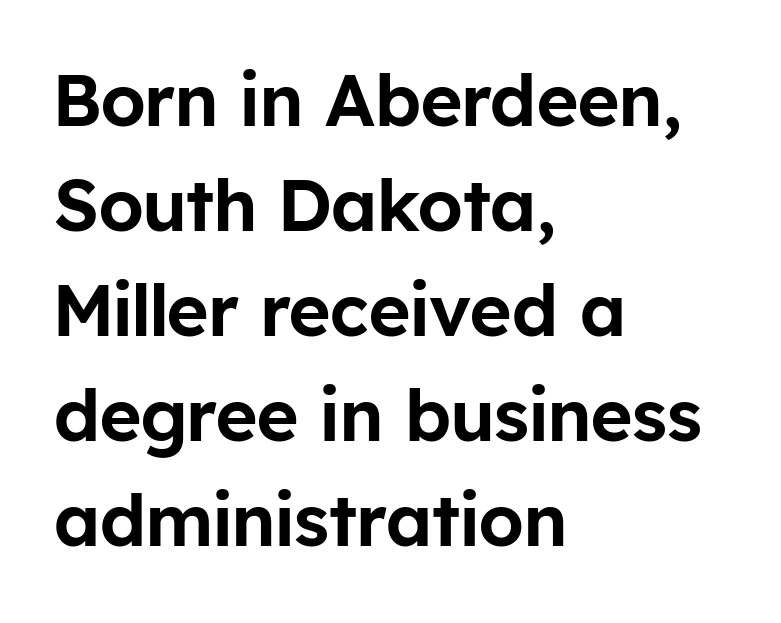
Q: Is the text italic (slanted)? A: No, it is upright.
Q: Is the typeface a serif or a sans-serif typeface? A: Sans-serif.
Q: Is the text underlined? A: No.
Q: How is the paragraph aligned? A: Left-aligned.
Q: Is the spacing between letters normal or unusually wide? A: Normal.
Q: Is the spacing between lines tight, normal or loose? A: Normal.
Q: Width (condensed, normal, or wide)? A: Normal.
Q: Stroke contrast? A: Low.
Q: x-height? A: Medium.
Q: Monospaced? A: No.
